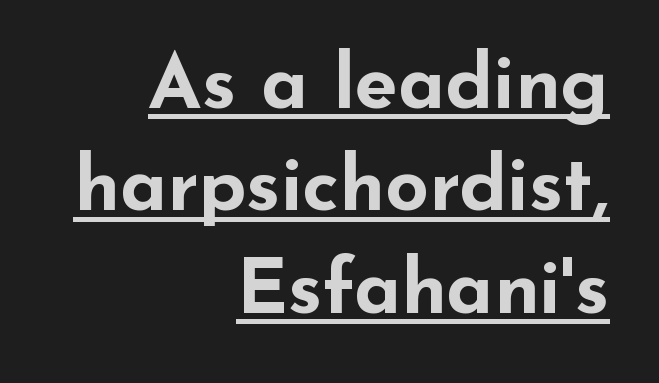
Q: Is the text bold? A: Yes.
Q: Is the text italic (slanted)? A: No, it is upright.
Q: Is the typeface a serif or a sans-serif typeface? A: Sans-serif.
Q: Is the text underlined? A: Yes.
Q: How is the paragraph aligned? A: Right-aligned.
Q: Is the spacing between letters normal or unusually wide? A: Normal.
Q: Is the spacing between lines tight, normal or loose? A: Normal.
Q: Width (condensed, normal, or wide)? A: Wide.
Q: Stroke contrast? A: Low.
Q: x-height? A: Small.
Q: Monospaced? A: No.
